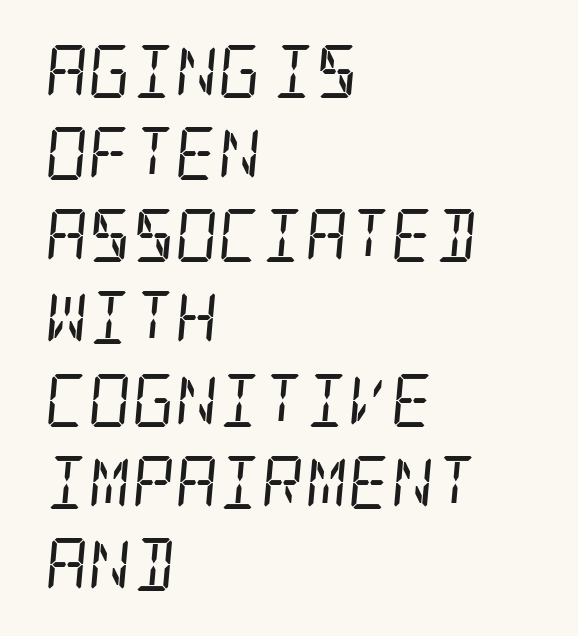
Q: Is the text bold? A: No.
Q: Is the text italic (slanted)? A: Yes, it leans right by about 5 degrees.
Q: Is the typeface a serif or a sans-serif typeface? A: Serif.
Q: Is the text underlined? A: No.
Q: How is the paragraph aligned? A: Left-aligned.
Q: Is the spacing between letters normal or unusually wide? A: Normal.
Q: Is the spacing between lines tight, normal or loose? A: Normal.
Q: Width (condensed, normal, or wide)? A: Condensed.
Q: Stroke contrast? A: Low.
Q: x-height? A: Large.
